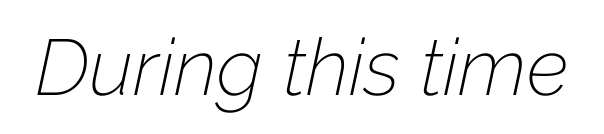
These lines were composed using italics. The face used here is proportionally spaced, like ordinary book or web type. Does extra space separate the letters? No, they use regular spacing. Quick note: underline off. Stroke thickness stays within the range of a standard reading face or lighter.
